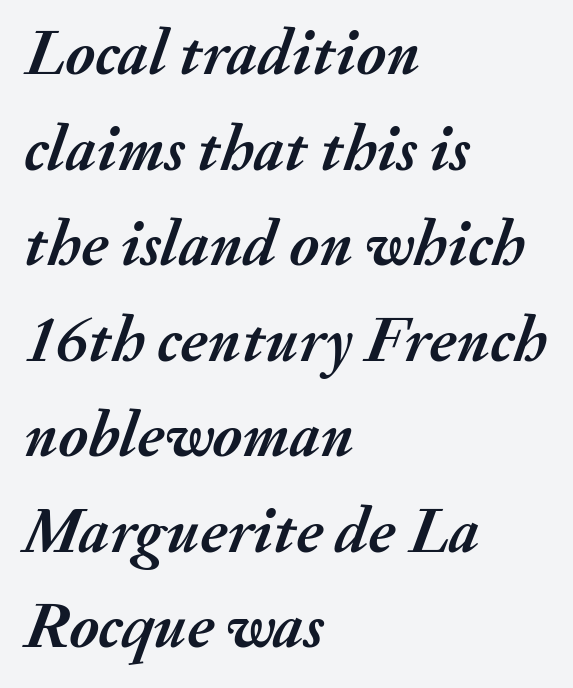
Q: Is the text bold? A: Yes.
Q: Is the text italic (slanted)? A: Yes, it leans right by about 20 degrees.
Q: Is the text underlined? A: No.
Q: How is the paragraph aligned? A: Left-aligned.
Q: Is the spacing between letters normal or unusually wide? A: Normal.
Q: Is the spacing between lines tight, normal or loose? A: Normal.
Q: Width (condensed, normal, or wide)? A: Normal.
Q: Stroke contrast? A: Medium.
Q: x-height? A: Small.
Q: Monospaced? A: No.
